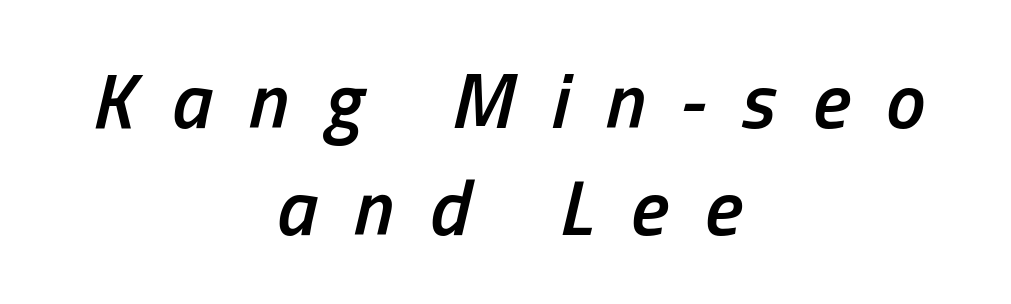
{"italic": "yes", "lean": "right", "slant_degrees": 13, "bold": "semi", "weight": "semibold", "width": "condensed", "stroke_contrast": "low", "x_height": "medium", "monospaced": "no", "underline": "no", "align": "center", "line_spacing": "normal", "line_spacing_ratio": 1.35, "letter_spacing": "wide", "letter_spacing_em": 0.46, "glyph_px": 79}
